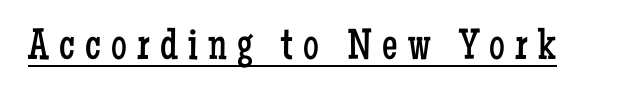
The image shows 44 px regular-weight, condensed serif type, upright; set unusually wide letter spacing (+0.23 em), underlined; low stroke contrast and a medium x-height.
